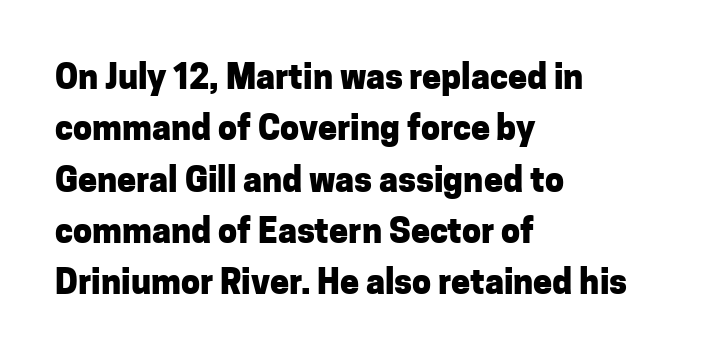
{"serif": "no", "italic": "no", "bold": "yes", "weight": "heavy", "width": "normal", "stroke_contrast": "low", "x_height": "medium", "monospaced": "no", "underline": "no", "align": "left", "line_spacing": "normal", "line_spacing_ratio": 1.51, "letter_spacing": "normal", "letter_spacing_em": 0.0, "glyph_px": 34}
